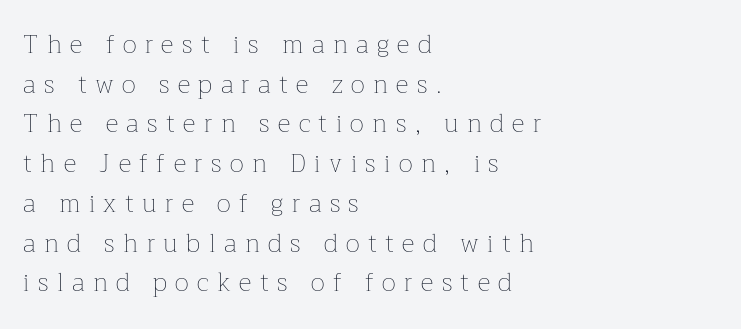
Q: Is the text bold? A: No.
Q: Is the text italic (slanted)? A: No, it is upright.
Q: Is the text underlined? A: No.
Q: How is the paragraph aligned? A: Left-aligned.
Q: Is the spacing between letters normal or unusually wide? A: Unusually wide.
Q: Is the spacing between lines tight, normal or loose? A: Normal.
